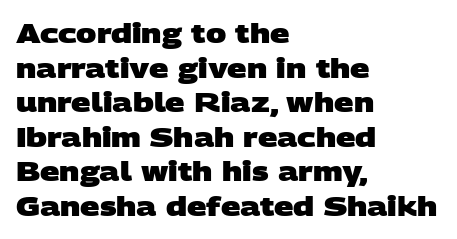
Evenly set lines give the paragraph a standard silhouette. Check under the words: just untouched page. Every letter is thick-stroked: bold, no question. Horizontal alignment here is leftward, the default for most running prose. Observe the ordinary spacing: letters are neighbours, not strangers.
